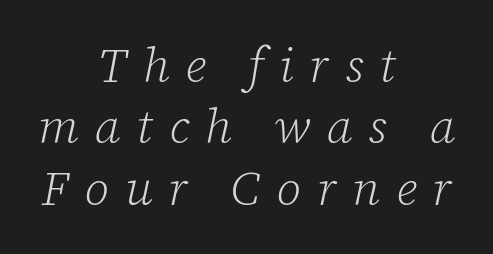
The image shows 48 px light serif type, italic (leaning right); set centered, normal line spacing (1.28x), unusually wide letter spacing (+0.33 em), not underlined; low stroke contrast and a medium x-height.
